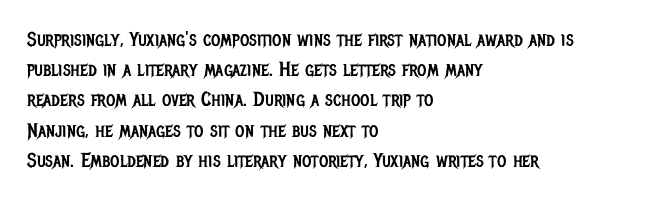
Q: Is the text bold? A: No.
Q: Is the text italic (slanted)? A: No, it is upright.
Q: Is the text underlined? A: No.
Q: How is the paragraph aligned? A: Left-aligned.
Q: Is the spacing between letters normal or unusually wide? A: Normal.
Q: Is the spacing between lines tight, normal or loose? A: Normal.
